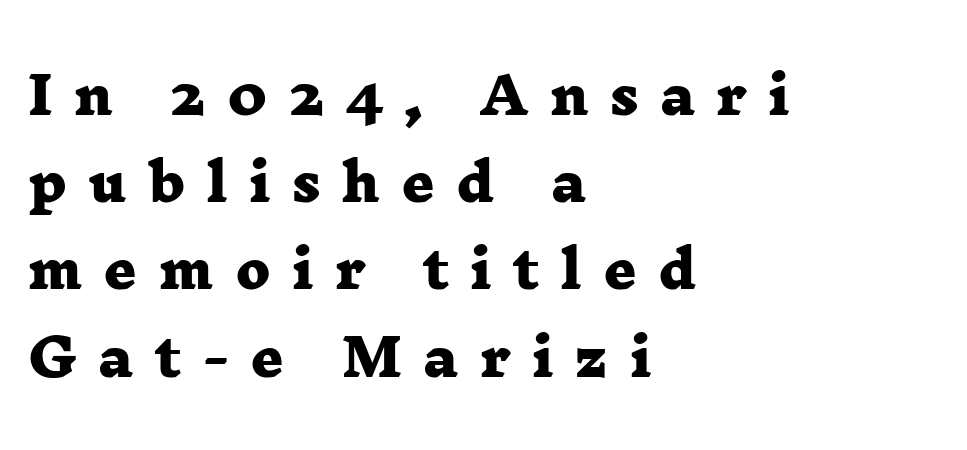
Q: Is the text bold? A: Yes.
Q: Is the typeface a serif or a sans-serif typeface? A: Serif.
Q: Is the text underlined? A: No.
Q: How is the paragraph aligned? A: Left-aligned.
Q: Is the spacing between letters normal or unusually wide? A: Unusually wide.
Q: Width (condensed, normal, or wide)? A: Wide.
Q: Stroke contrast? A: Low.
Q: x-height? A: Medium.
Q: Monospaced? A: No.
